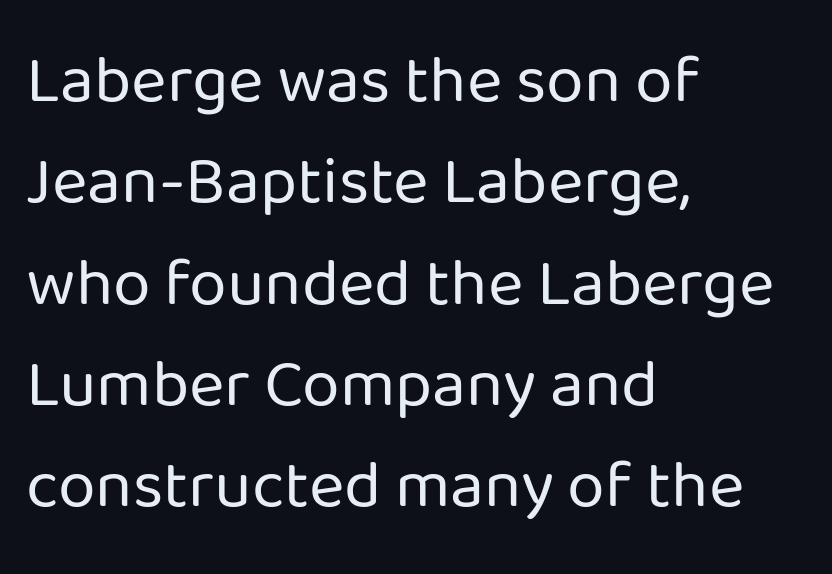
The image shows 68 px regular-weight sans-serif type, upright; set left-aligned, normal line spacing (1.49x), normal letter spacing, not underlined; low stroke contrast and a medium x-height.
